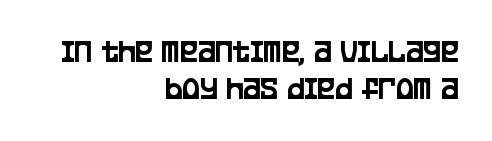
{"serif": "no", "italic": "no", "width": "condensed", "stroke_contrast": "low", "x_height": "large", "monospaced": "no", "underline": "no", "align": "right", "line_spacing": "tight", "line_spacing_ratio": 1.13, "letter_spacing": "normal", "letter_spacing_em": 0.0, "glyph_px": 33}
